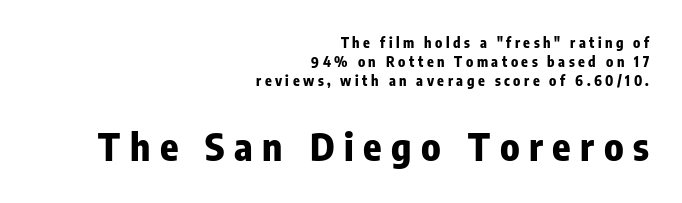
The image shows 38 px bold, condensed sans-serif type, upright; set right-aligned, normal line spacing (1.36x), unusually wide letter spacing (+0.25 em), not underlined; the second (bottom) block is 2.71x larger; low stroke contrast and a medium x-height.
